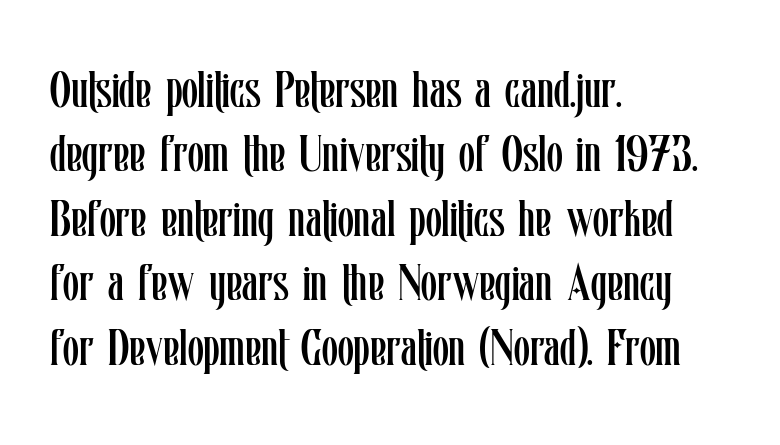
The image shows 52 px regular-weight, condensed type, upright; set left-aligned, line spacing 1.24x, normal letter spacing, not underlined; low stroke contrast and a medium x-height.
